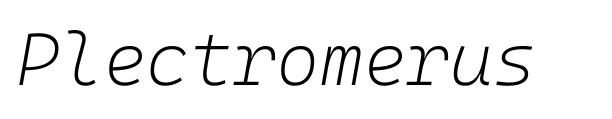
The image shows 74 px light type, italic (leaning right); set normal letter spacing, not underlined; low stroke contrast and a medium x-height.
